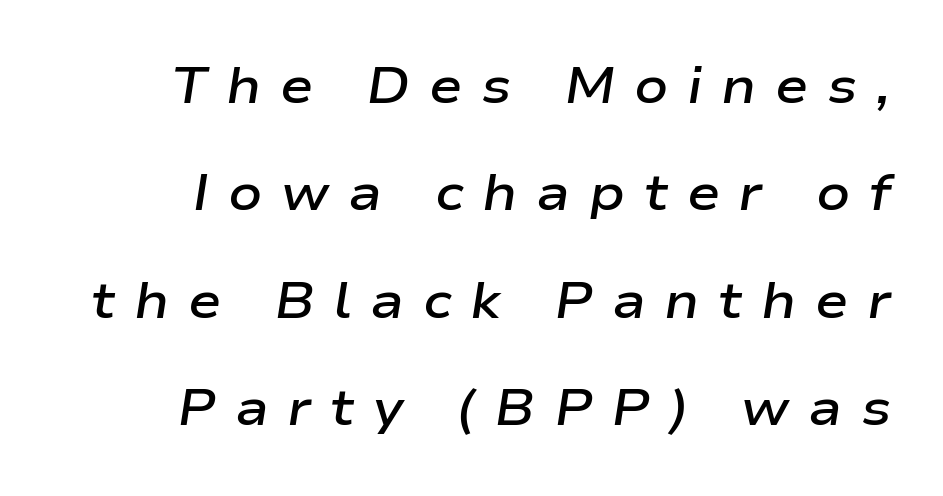
Spacing verdict: proportional, widths tailored to each character. The sample has been set in demibold, a notch under bold. A typesetter would mark this as italic. The space beneath each line is pristine and unruled.
